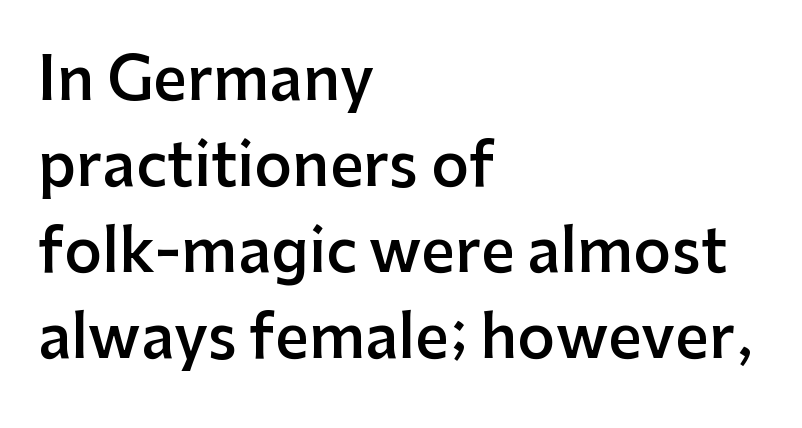
The image shows 59 px semibold sans-serif type, upright; set left-aligned, normal line spacing (1.46x), normal letter spacing, not underlined; low stroke contrast and a medium x-height.
